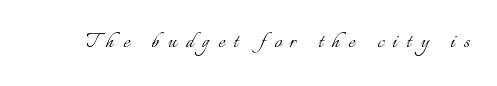
The image shows 25 px text type; set unusually wide letter spacing (+0.36 em), not underlined.
